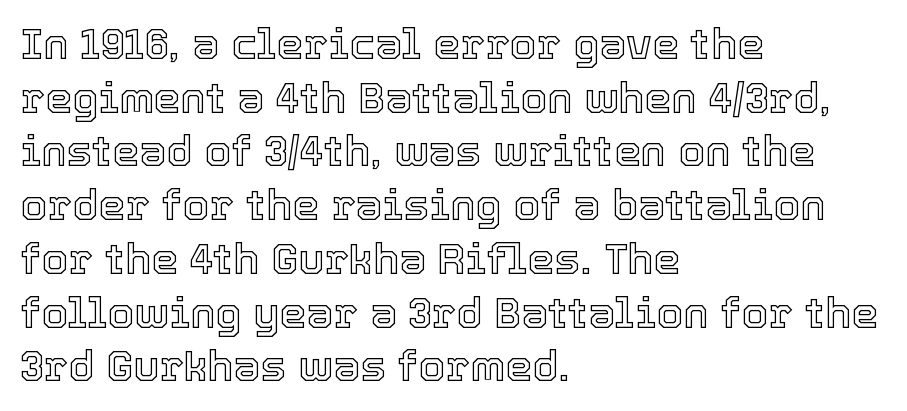
Q: Is the text italic (slanted)? A: No, it is upright.
Q: Is the text underlined? A: No.
Q: How is the paragraph aligned? A: Left-aligned.
Q: Is the spacing between letters normal or unusually wide? A: Normal.
Q: Is the spacing between lines tight, normal or loose? A: Normal.
Q: Width (condensed, normal, or wide)? A: Normal.
Q: x-height? A: Medium.
Q: Monospaced? A: No.
